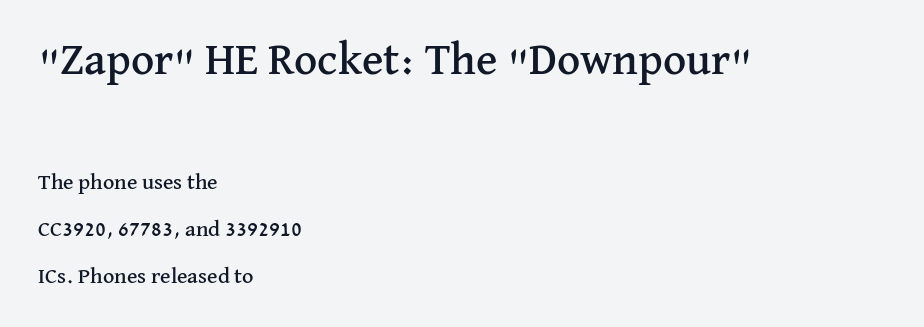
Is this a sans? No — the strokes have serifs. The emphasis by scale lands on block number one, above. Short note: letters normally spaced. The specimen reads as upright at a glance.
